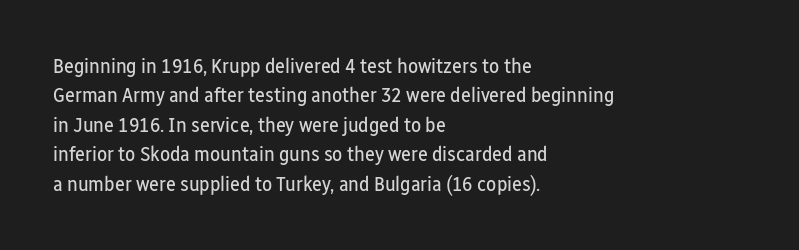
The image shows 21 px text type, upright; set left-aligned, normal line spacing (1.4x), normal letter spacing, not underlined.
